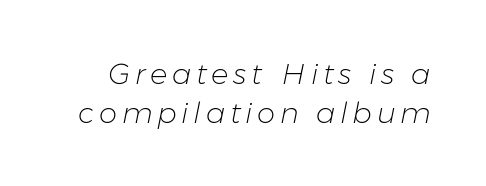
Looks like regular typesetting: each glyph gets only the width it needs. Each row of text sits above clean, open space. Is the stroke heavy? The answer is a plain regular-or-lighter. Every character sits at an angle, as italics do.
